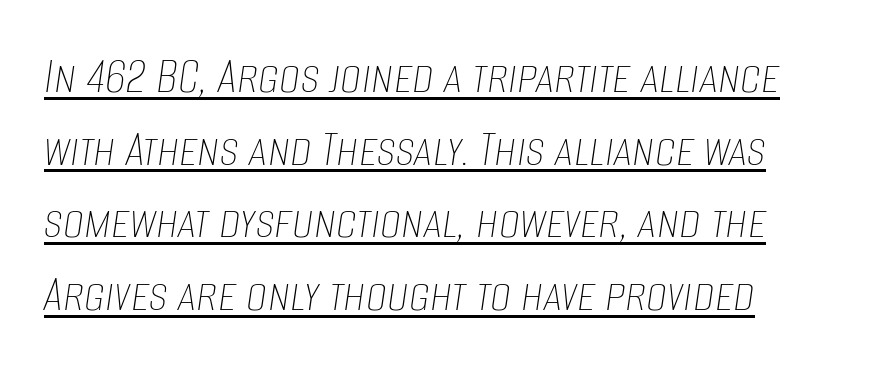
Q: Is the text bold? A: No.
Q: Is the text italic (slanted)? A: Yes, it leans right by about 8 degrees.
Q: Is the text underlined? A: Yes.
Q: Is the spacing between letters normal or unusually wide? A: Normal.
Q: Is the spacing between lines tight, normal or loose? A: Normal.
Q: Width (condensed, normal, or wide)? A: Condensed.
Q: Stroke contrast? A: Low.
Q: x-height? A: Large.
Q: Monospaced? A: No.
